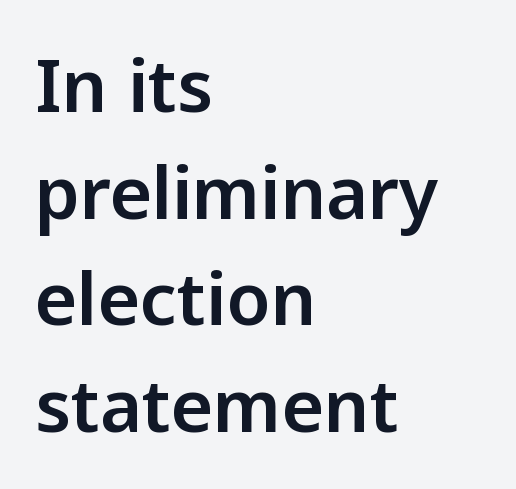
The image shows 72 px sans-serif type, upright; set left-aligned, normal line spacing (1.48x), normal letter spacing, not underlined; low stroke contrast and a medium x-height.
